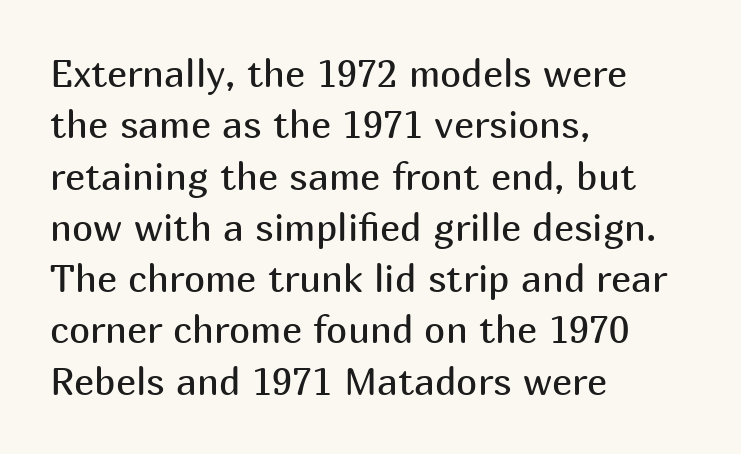
{"serif": "no", "italic": "no", "bold": "no", "weight": "regular", "width": "normal", "stroke_contrast": "medium", "x_height": "medium", "monospaced": "no", "underline": "no", "align": "left", "line_spacing": "normal", "line_spacing_ratio": 1.35, "letter_spacing": "normal", "letter_spacing_em": 0.0, "glyph_px": 38}
